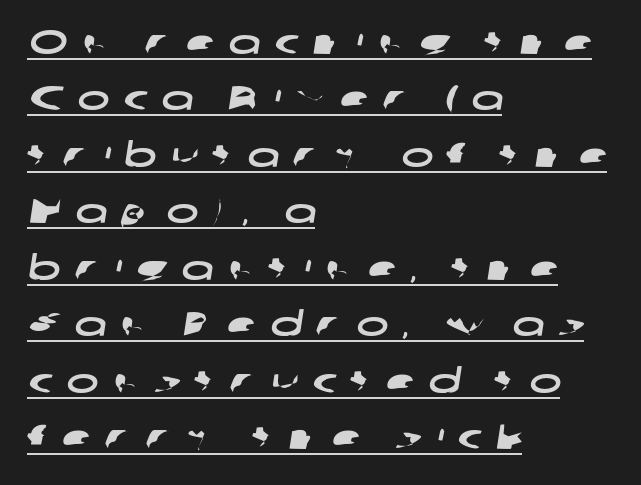
The image shows 34 px wide sans-serif type; set left-aligned, normal line spacing (1.66x), unusually wide letter spacing (+0.41 em), underlined; low stroke contrast and a medium x-height.
